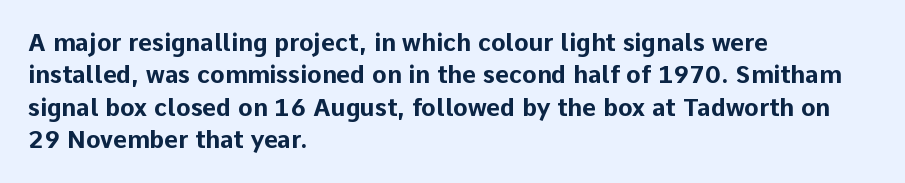
{"italic": "no", "bold": "yes", "underline": "no", "align": "left", "line_spacing": "normal", "line_spacing_ratio": 1.35, "letter_spacing": "normal", "letter_spacing_em": 0.0, "glyph_px": 24}
